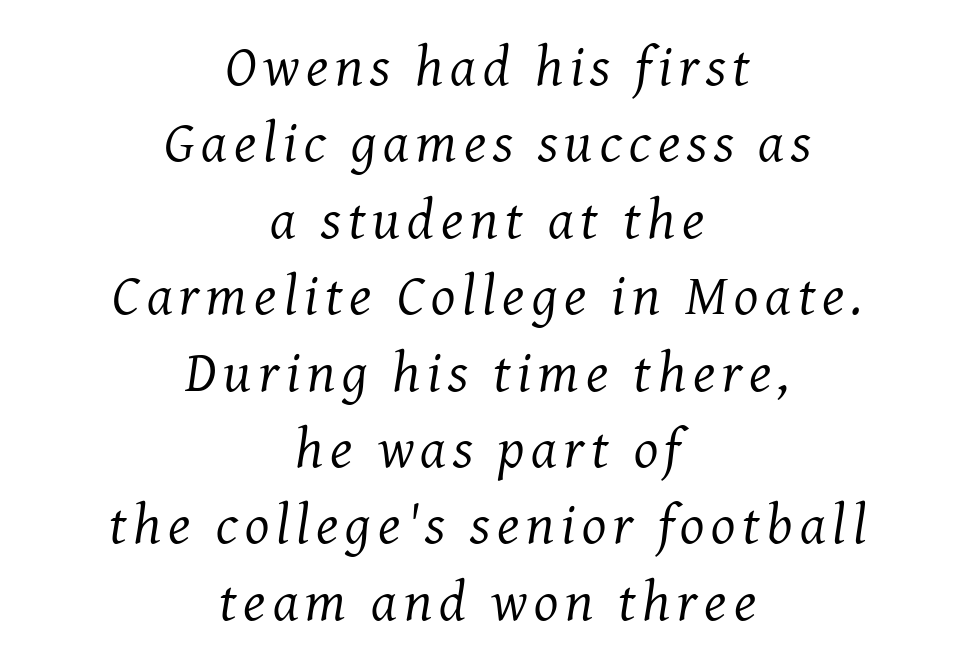
Q: Is the text bold? A: No.
Q: Is the text italic (slanted)? A: Yes, it leans right by about 8 degrees.
Q: Is the typeface a serif or a sans-serif typeface? A: Serif.
Q: Is the text underlined? A: No.
Q: How is the paragraph aligned? A: Centered.
Q: Is the spacing between lines tight, normal or loose? A: Normal.
Q: Width (condensed, normal, or wide)? A: Normal.
Q: Stroke contrast? A: Medium.
Q: x-height? A: Medium.
Q: Monospaced? A: No.
